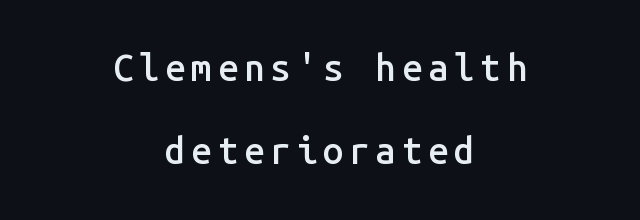
The image shows 37 px semibold sans-serif type, upright, monospaced; set centered, loose line spacing (2.24x), not underlined; low stroke contrast and a medium x-height.
